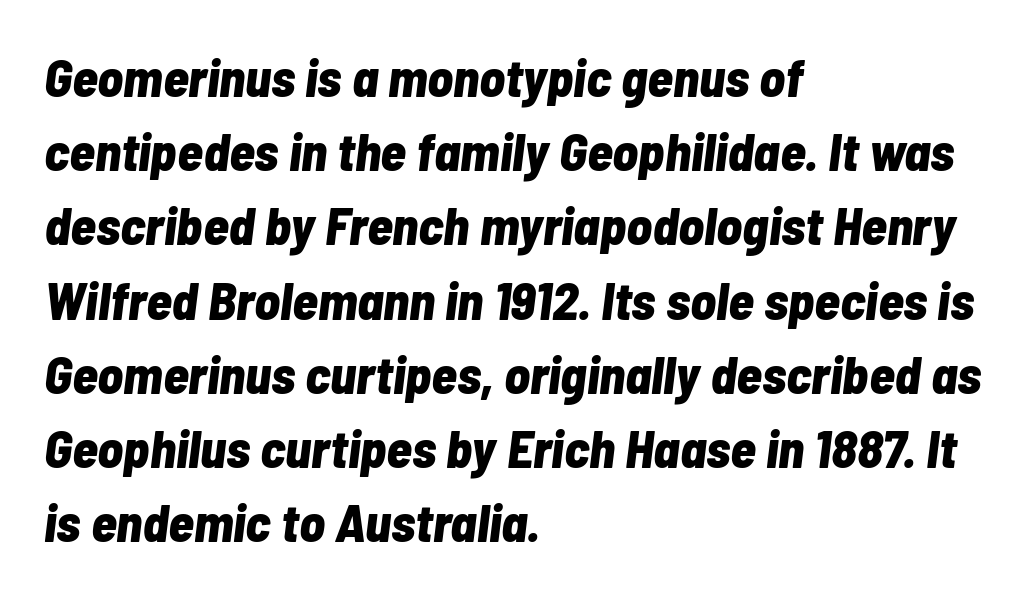
Q: Is the text bold? A: Yes.
Q: Is the text italic (slanted)? A: Yes, it leans right by about 7 degrees.
Q: Is the text underlined? A: No.
Q: How is the paragraph aligned? A: Left-aligned.
Q: Is the spacing between letters normal or unusually wide? A: Normal.
Q: Is the spacing between lines tight, normal or loose? A: Normal.
Q: Width (condensed, normal, or wide)? A: Condensed.
Q: Stroke contrast? A: Low.
Q: x-height? A: Medium.
Q: Monospaced? A: No.
